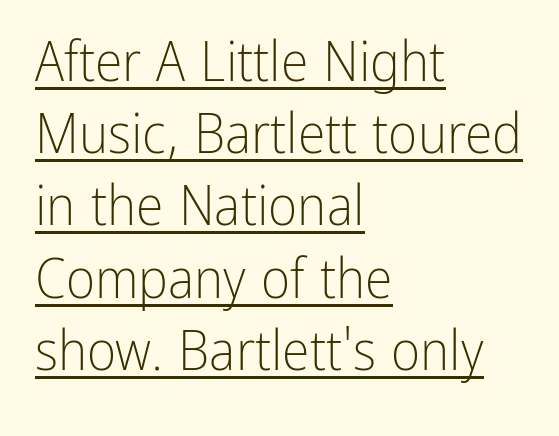
The image shows 56 px light, condensed sans-serif type, upright; set left-aligned, normal line spacing (1.29x), normal letter spacing, underlined; low stroke contrast and a medium x-height.
